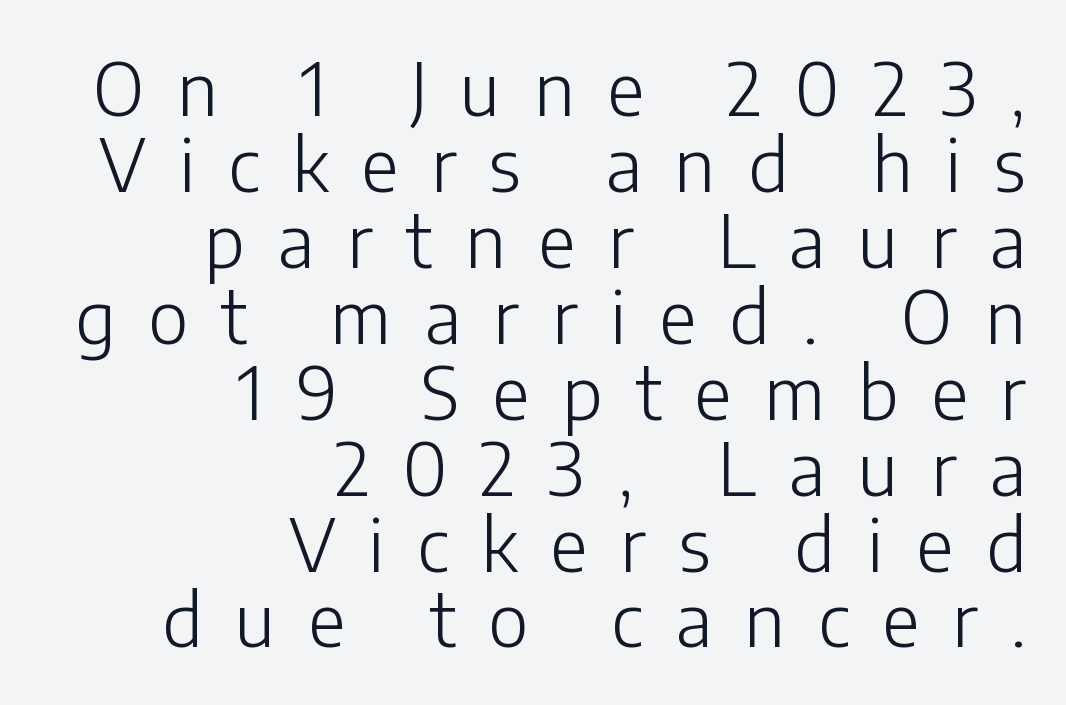
Q: Is the text bold? A: No.
Q: Is the text italic (slanted)? A: No, it is upright.
Q: Is the typeface a serif or a sans-serif typeface? A: Sans-serif.
Q: Is the text underlined? A: No.
Q: How is the paragraph aligned? A: Right-aligned.
Q: Is the spacing between letters normal or unusually wide? A: Unusually wide.
Q: Is the spacing between lines tight, normal or loose? A: Tight.
Q: Width (condensed, normal, or wide)? A: Normal.
Q: Stroke contrast? A: Low.
Q: x-height? A: Medium.
Q: Monospaced? A: No.
